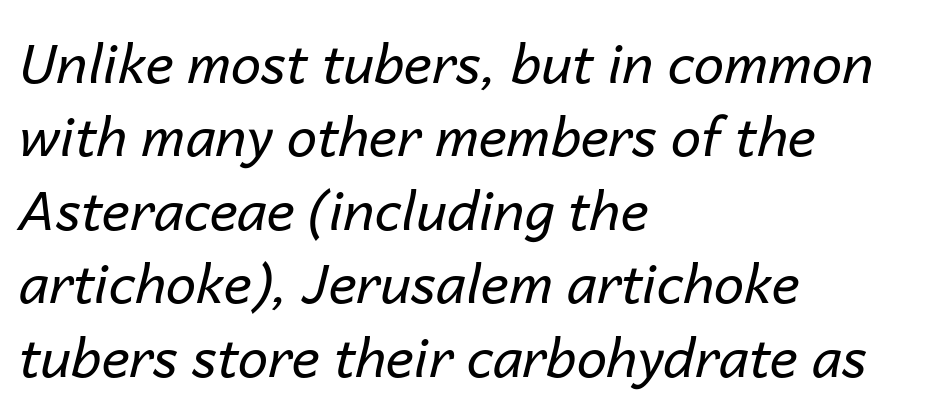
Q: Is the text bold? A: No.
Q: Is the text italic (slanted)? A: Yes, it leans right by about 14 degrees.
Q: Is the text underlined? A: No.
Q: How is the paragraph aligned? A: Left-aligned.
Q: Is the spacing between letters normal or unusually wide? A: Normal.
Q: Is the spacing between lines tight, normal or loose? A: Normal.
Q: Width (condensed, normal, or wide)? A: Normal.
Q: Stroke contrast? A: Low.
Q: x-height? A: Medium.
Q: Monospaced? A: No.
